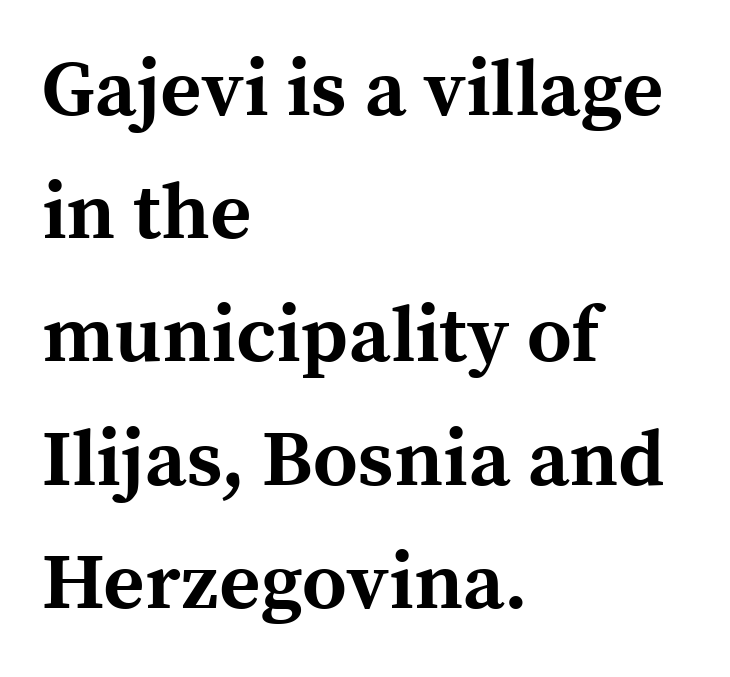
These lines are rendered in a variable-pitch font. Posture: vertical. What's the leading like? Ordinary, nothing unusual. Little horizontal feet cap the strokes, marking this as serif type. Descender tails drop into unmarked territory. A student would call this left alignment; a typographer would say flush left, rag right.
